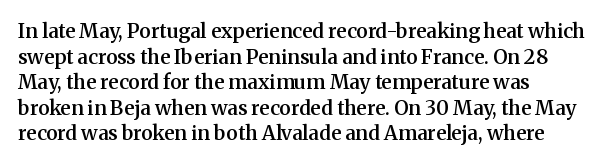
Caption: multi-line text, flush left, ragged right. This sample keeps an unexceptional amount of space between lines. Glance below the letters and you will spot only blank space. How are the letters spaced? Ordinarily, with no added tracking. The letters stand straight up with perfectly vertical stems.
